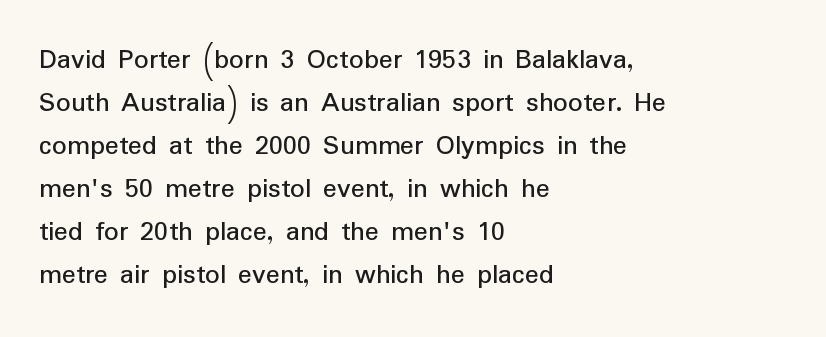
{"serif": "no", "italic": "no", "width": "normal", "stroke_contrast": "low", "x_height": "medium", "monospaced": "no", "underline": "no", "align": "left", "line_spacing": "normal", "line_spacing_ratio": 1.48, "letter_spacing": "normal", "letter_spacing_em": 0.0, "glyph_px": 29}
